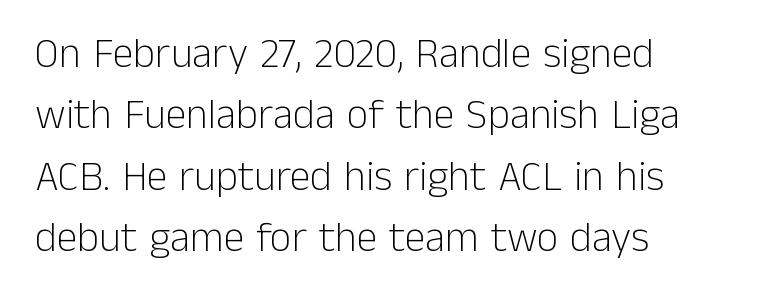
Q: Is the text bold? A: No.
Q: Is the text italic (slanted)? A: No, it is upright.
Q: Is the typeface a serif or a sans-serif typeface? A: Sans-serif.
Q: Is the text underlined? A: No.
Q: How is the paragraph aligned? A: Left-aligned.
Q: Is the spacing between letters normal or unusually wide? A: Normal.
Q: Is the spacing between lines tight, normal or loose? A: Normal.
Q: Width (condensed, normal, or wide)? A: Normal.
Q: Stroke contrast? A: Low.
Q: x-height? A: Medium.
Q: Monospaced? A: No.
